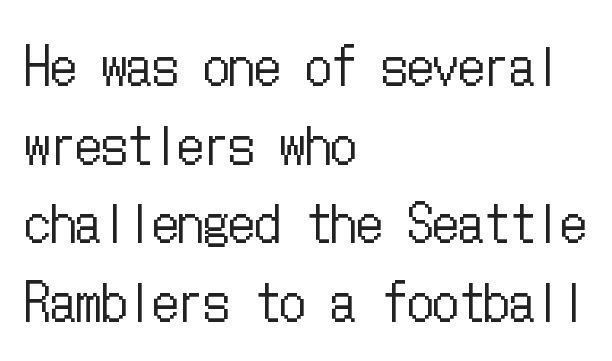
The image shows 51 px regular-weight, condensed type, upright; set left-aligned, normal line spacing (1.54x), normal letter spacing, not underlined; low stroke contrast and a medium x-height.
